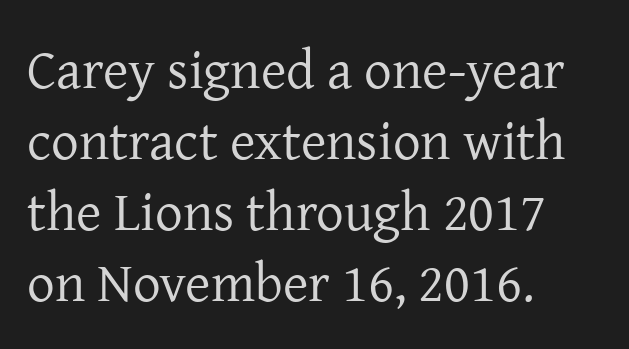
{"serif": "yes", "italic": "no", "bold": "no", "weight": "regular", "width": "normal", "stroke_contrast": "low", "x_height": "medium", "monospaced": "no", "underline": "no", "align": "left", "line_spacing": "normal", "line_spacing_ratio": 1.29, "letter_spacing": "normal", "letter_spacing_em": 0.0, "glyph_px": 55}
